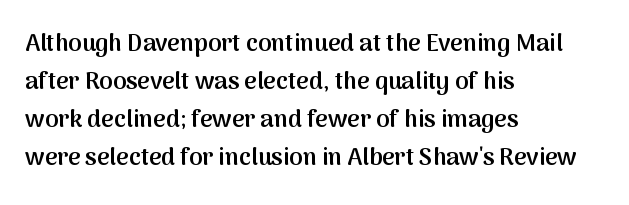
{"italic": "no", "bold": "semi", "underline": "no", "align": "left", "line_spacing": "normal", "line_spacing_ratio": 1.59, "letter_spacing": "normal", "letter_spacing_em": 0.0, "glyph_px": 24}
